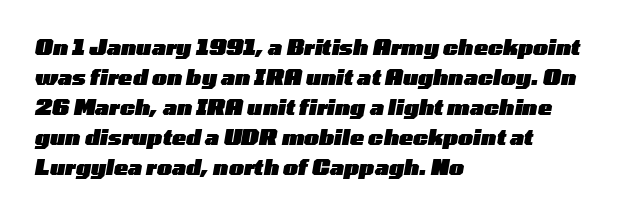
{"italic": "yes", "lean": "right", "slant_degrees": 10, "bold": "yes", "underline": "no", "align": "left", "line_spacing": "normal", "line_spacing_ratio": 1.43, "letter_spacing": "normal", "letter_spacing_em": 0.0, "glyph_px": 21}
